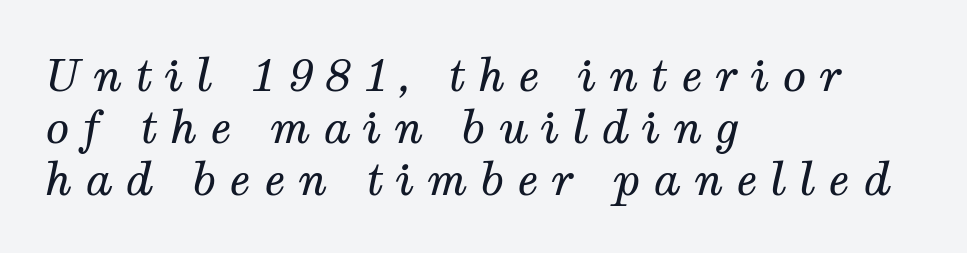
The image shows 44 px regular-weight serif type, italic (leaning right); set left-aligned, line spacing 1.18x, unusually wide letter spacing (+0.29 em), not underlined; medium stroke contrast and a medium x-height.
